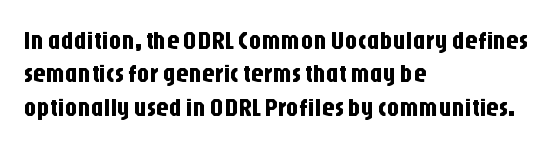
The image shows 25 px text type, upright; set left-aligned, normal line spacing (1.34x), normal letter spacing, not underlined.
